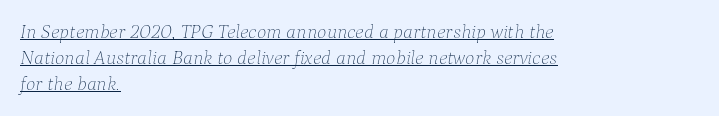
Typeset ragged right — the left edge is the straight one. Each line of the rendering has a horizontal stroke beneath the glyphs. Characters follow at the spacing the type designer built in. Italic? Definitely — the glyphs are oblique.
